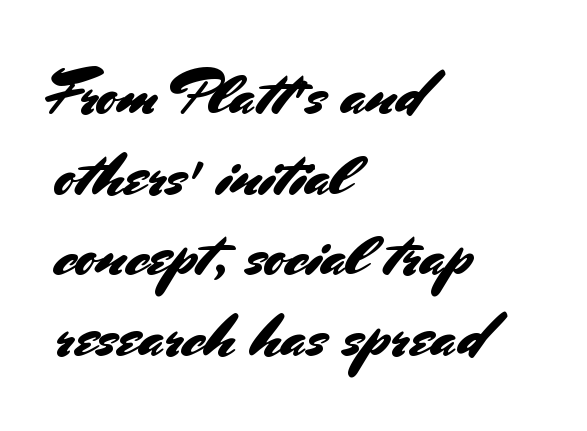
{"serif": "no", "width": "normal", "stroke_contrast": "medium", "x_height": "small", "monospaced": "no", "underline": "no", "align": "left", "line_spacing": "normal", "line_spacing_ratio": 1.28, "letter_spacing": "normal", "letter_spacing_em": 0.0, "glyph_px": 63}
